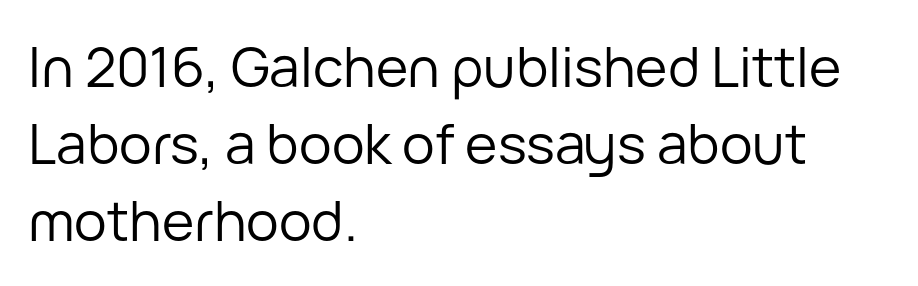
Q: Is the text bold? A: No.
Q: Is the text italic (slanted)? A: No, it is upright.
Q: Is the typeface a serif or a sans-serif typeface? A: Sans-serif.
Q: Is the text underlined? A: No.
Q: How is the paragraph aligned? A: Left-aligned.
Q: Is the spacing between letters normal or unusually wide? A: Normal.
Q: Is the spacing between lines tight, normal or loose? A: Normal.
Q: Width (condensed, normal, or wide)? A: Normal.
Q: Stroke contrast? A: Low.
Q: x-height? A: Medium.
Q: Monospaced? A: No.
